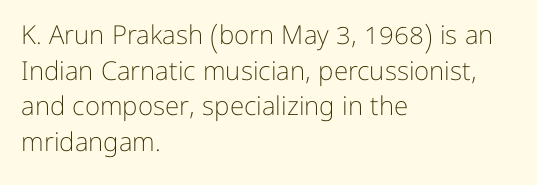
The line texture is even and compact thanks to regular tracking. Honestly, the row spacing looks completely unremarkable. Every row of glyphs begins at an identical x-position on the left. The letters stand straight up with perfectly vertical stems. Stroke thickness stays within the range of a standard reading face or lighter. Unmarked baselines from the first word to the last.
